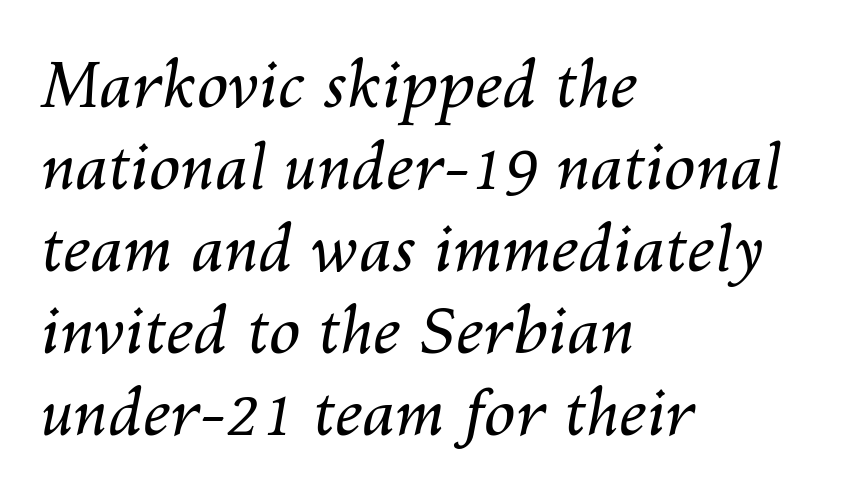
Q: Is the text bold? A: No.
Q: Is the text italic (slanted)? A: Yes, it leans right by about 10 degrees.
Q: Is the text underlined? A: No.
Q: How is the paragraph aligned? A: Left-aligned.
Q: Is the spacing between letters normal or unusually wide? A: Normal.
Q: Is the spacing between lines tight, normal or loose? A: Normal.
Q: Width (condensed, normal, or wide)? A: Normal.
Q: Stroke contrast? A: Medium.
Q: x-height? A: Medium.
Q: Monospaced? A: No.
